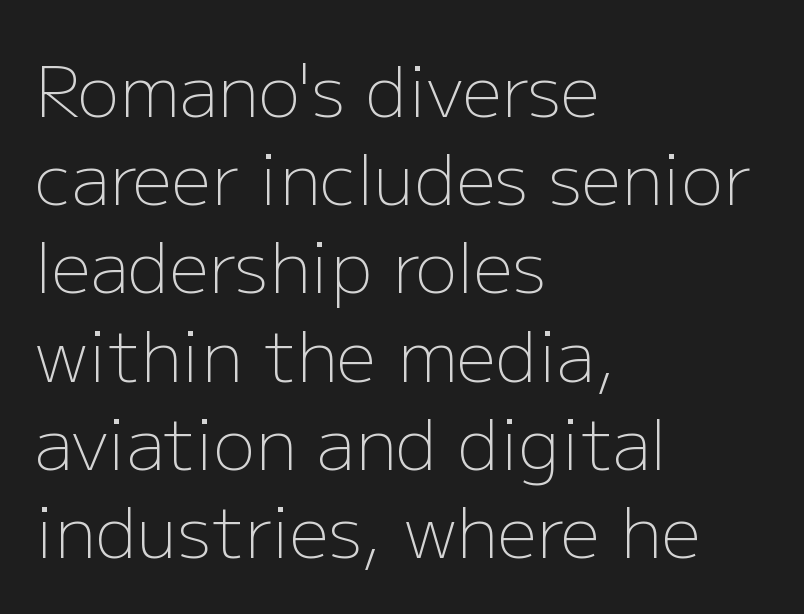
Q: Is the text bold? A: No.
Q: Is the text italic (slanted)? A: No, it is upright.
Q: Is the typeface a serif or a sans-serif typeface? A: Sans-serif.
Q: Is the text underlined? A: No.
Q: How is the paragraph aligned? A: Left-aligned.
Q: Is the spacing between letters normal or unusually wide? A: Normal.
Q: Is the spacing between lines tight, normal or loose? A: Normal.
Q: Width (condensed, normal, or wide)? A: Normal.
Q: Stroke contrast? A: Low.
Q: x-height? A: Medium.
Q: Monospaced? A: No.
